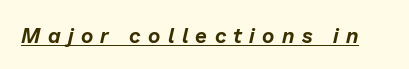
The image shows 21 px text type, italic (leaning right); set unusually wide letter spacing (+0.35 em), underlined.
